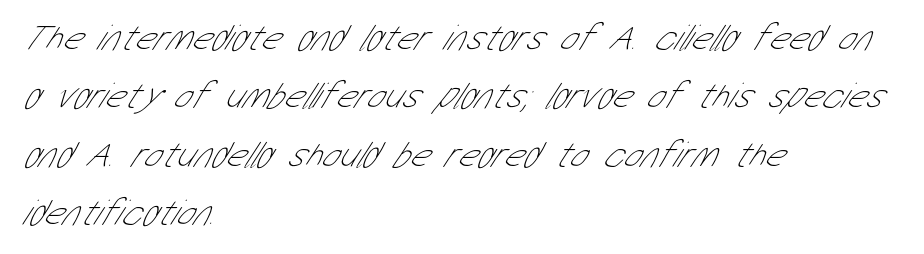
{"serif": "no", "bold": "no", "weight": "thin", "width": "condensed", "stroke_contrast": "low", "x_height": "medium", "monospaced": "no", "underline": "no", "align": "left", "line_spacing": "normal", "line_spacing_ratio": 1.58, "letter_spacing": "normal", "letter_spacing_em": 0.0, "glyph_px": 37}
